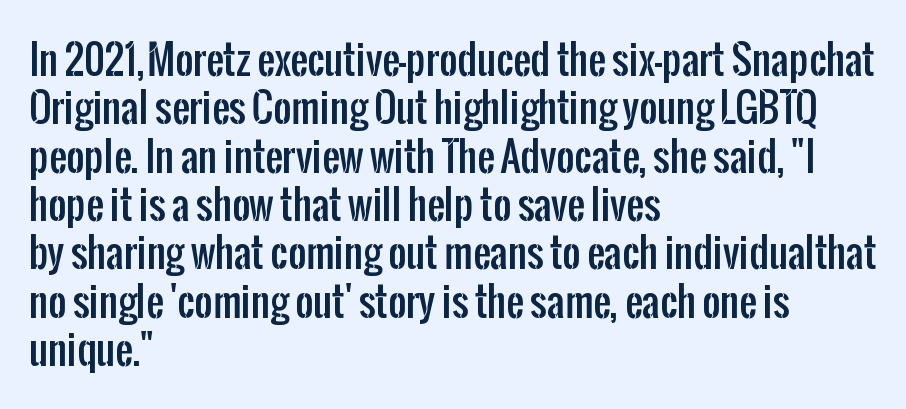
The image shows 39 px condensed sans-serif type, upright; set left-aligned, line spacing 1.24x, normal letter spacing, not underlined; low stroke contrast and a medium x-height.
